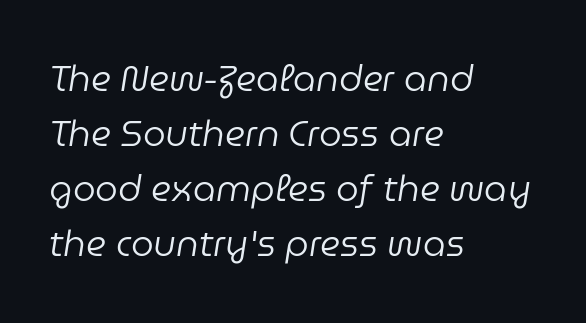
The image shows 36 px regular-weight type, italic (leaning right); set left-aligned, normal line spacing (1.53x), normal letter spacing, not underlined; low stroke contrast and a medium x-height.
